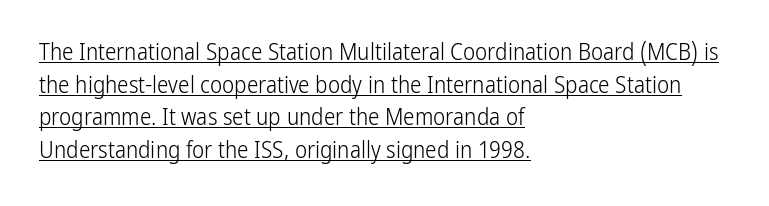
The image shows 23 px text type, upright; set left-aligned, normal line spacing (1.42x), normal letter spacing, underlined.
